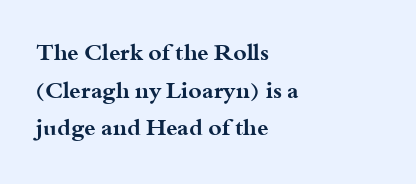
{"italic": "no", "bold": "yes", "underline": "no", "align": "left", "line_spacing": "normal", "line_spacing_ratio": 1.64, "letter_spacing": "normal", "letter_spacing_em": 0.0, "glyph_px": 23}
